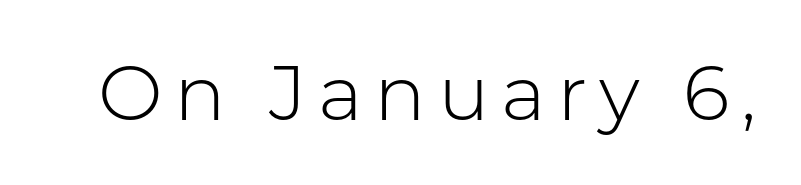
Look at the bottom of the vertical strokes: they stop flat, with no serifs. A bare baseline throughout the passage. Unlike italic type, these characters show no tilt at all. This sample has the flowing, uneven cadence of proportional lettering. Stems and bowls with no extra thickness — not bold.
